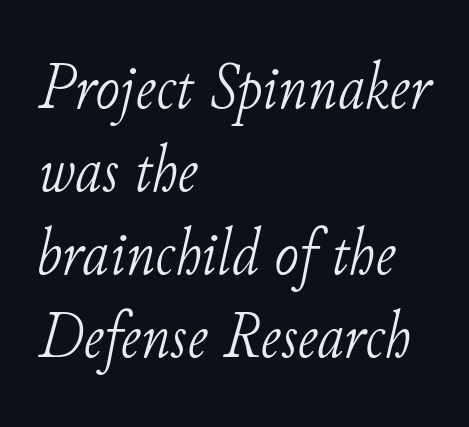
You could not count columns in this text — the font is proportionally spaced. The lines sit at an ordinary, default distance from one another. Would a proofreader flag this as italicized? Yes. These glyphs show unthickened strokes, regular width or finer.
